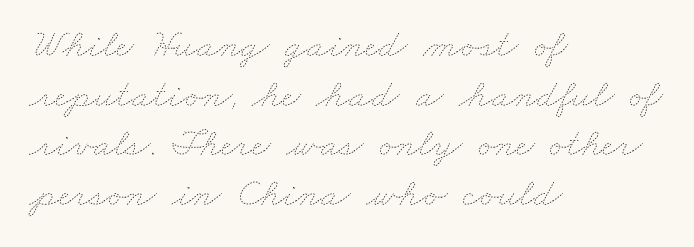
{"bold": "no", "weight": "thin", "width": "wide", "stroke_contrast": "low", "x_height": "small", "monospaced": "no", "underline": "no", "align": "left", "line_spacing_ratio": 1.24, "letter_spacing": "normal", "letter_spacing_em": 0.0, "glyph_px": 40}
